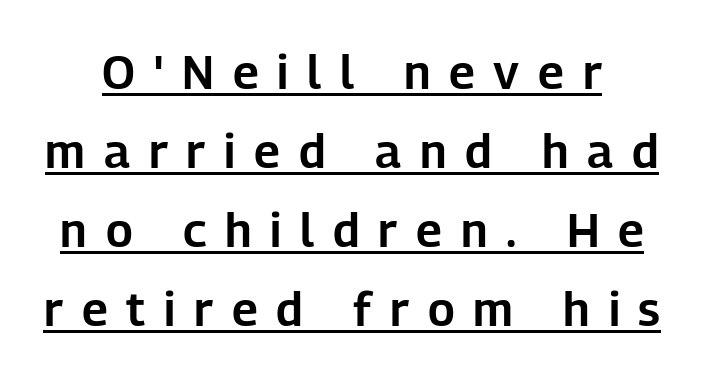
The image shows 47 px sans-serif type, upright; set normal line spacing (1.68x), unusually wide letter spacing (+0.4 em), underlined; low stroke contrast and a medium x-height.
